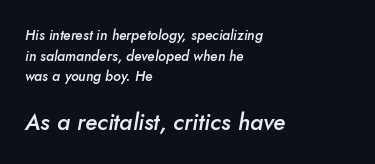
Just letters on the line, the space beneath them empty. The rag falls on the right side of this text block. One glance says typical: line gaps are just what's usual. This is moderately heavy type, rendered in semibold. The text carries the slant typical of an italic or oblique font. Between these two stacked blocks, the lower one wins on size.
